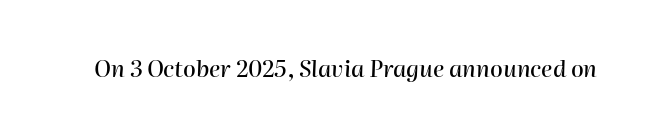
Honestly, there is no underline to notice here at all. Italic? Definitely — the glyphs are oblique. Observe the ordinary spacing: letters are neighbours, not strangers.
